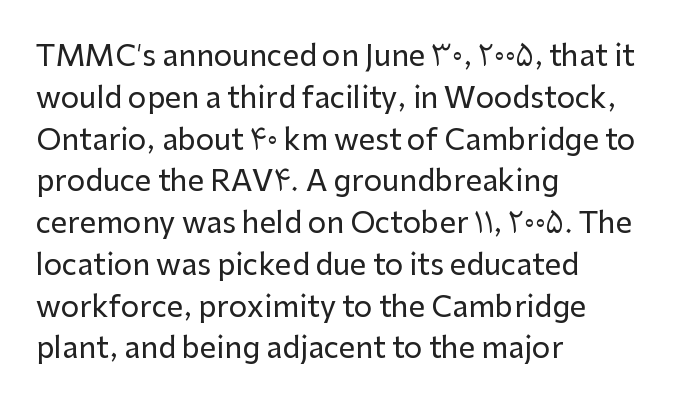
Bare-footed words on every line. You can tell from the bare stems that sans-serif type was used. The type sits square on the baseline with zero lean. You could not count columns in this text — the font is proportionally spaced.
